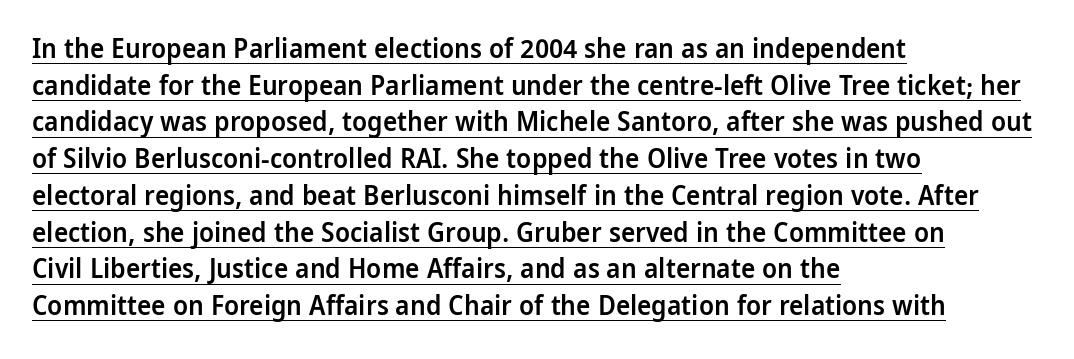
Q: Is the text bold? A: Semi-bold.
Q: Is the text italic (slanted)? A: No, it is upright.
Q: Is the text underlined? A: Yes.
Q: How is the paragraph aligned? A: Left-aligned.
Q: Is the spacing between letters normal or unusually wide? A: Normal.
Q: Is the spacing between lines tight, normal or loose? A: Normal.
